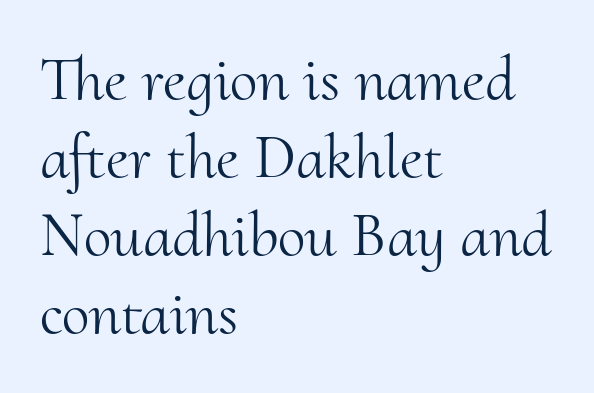
The cut favours lightness, reaching ordinary text weight at its darkest. Character widths vary here, with narrow letters taking less room than wide ones. The font family rendered here belongs to the serif group. One-word summary of the alignment: left. The passage shown is not underscored anywhere. There is no visible air inserted between adjacent glyphs.
